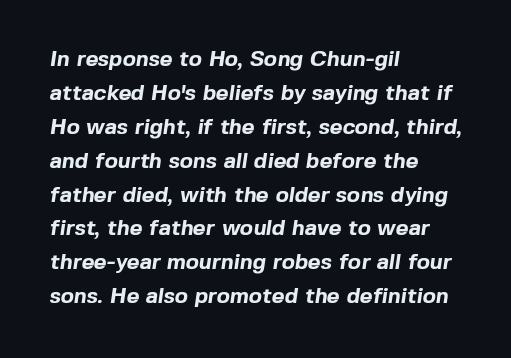
Q: Is the text bold? A: Yes.
Q: Is the text underlined? A: No.
Q: How is the paragraph aligned? A: Left-aligned.
Q: Is the spacing between letters normal or unusually wide? A: Normal.
Q: Is the spacing between lines tight, normal or loose? A: Normal.
